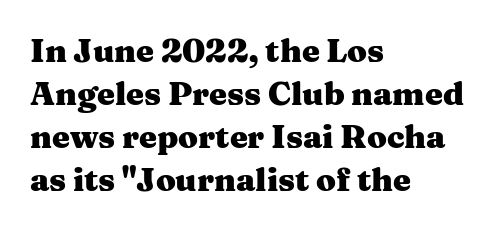
Unmarked baselines from the first word to the last. Evenly set lines give the paragraph a standard silhouette. This is the regular roman posture of the typeface. The rendering uses natural spacing where letterforms have individual widths.
